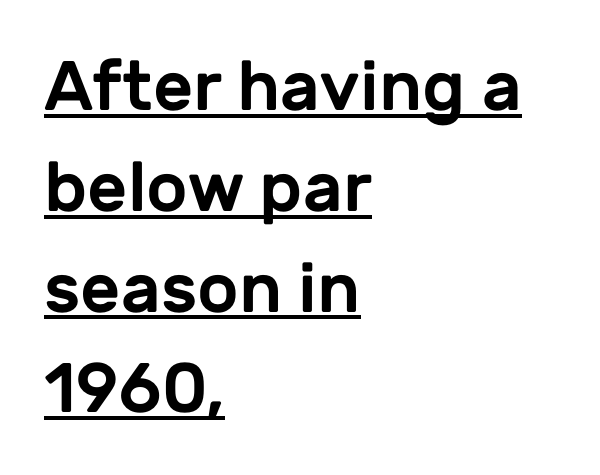
Q: Is the text italic (slanted)? A: No, it is upright.
Q: Is the typeface a serif or a sans-serif typeface? A: Sans-serif.
Q: Is the text underlined? A: Yes.
Q: How is the paragraph aligned? A: Left-aligned.
Q: Is the spacing between letters normal or unusually wide? A: Normal.
Q: Is the spacing between lines tight, normal or loose? A: Normal.
Q: Width (condensed, normal, or wide)? A: Normal.
Q: Stroke contrast? A: Low.
Q: x-height? A: Medium.
Q: Monospaced? A: No.
